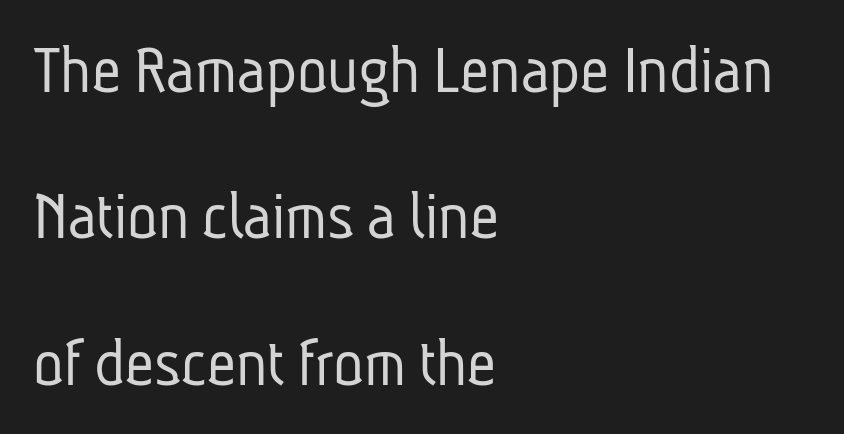
Q: Is the text bold? A: No.
Q: Is the typeface a serif or a sans-serif typeface? A: Sans-serif.
Q: Is the text underlined? A: No.
Q: How is the paragraph aligned? A: Left-aligned.
Q: Is the spacing between letters normal or unusually wide? A: Normal.
Q: Is the spacing between lines tight, normal or loose? A: Loose.
Q: Width (condensed, normal, or wide)? A: Condensed.
Q: Stroke contrast? A: Low.
Q: x-height? A: Medium.
Q: Monospaced? A: No.
